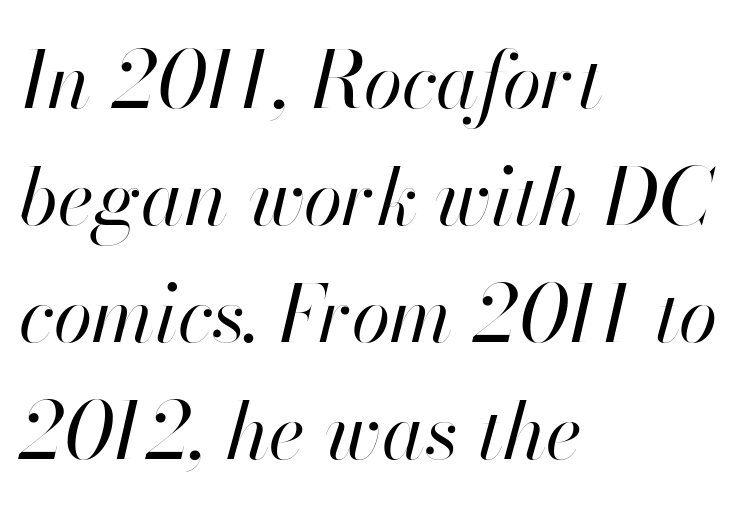
{"italic": "yes", "lean": "right", "slant_degrees": 13, "bold": "no", "weight": "regular", "width": "normal", "stroke_contrast": "high", "x_height": "small", "monospaced": "no", "underline": "no", "align": "left", "line_spacing": "normal", "line_spacing_ratio": 1.48, "letter_spacing": "normal", "letter_spacing_em": 0.0, "glyph_px": 79}
